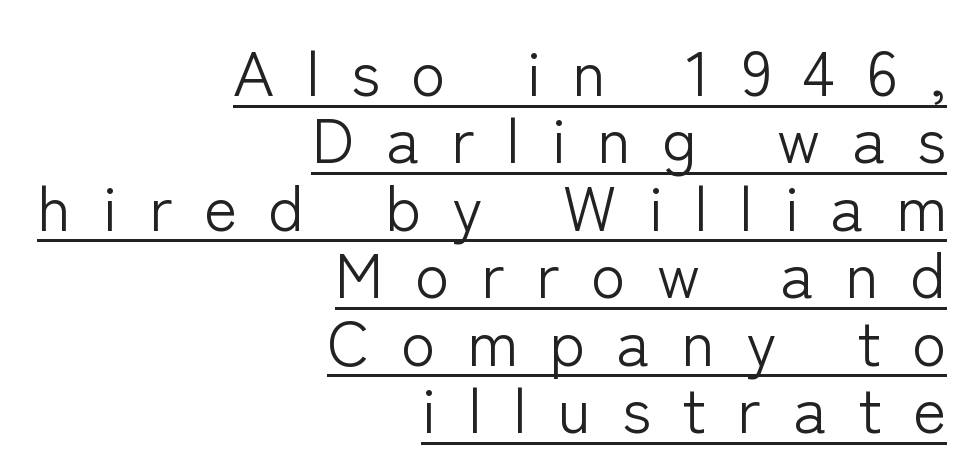
How would I describe the line gaps? Narrow and economical. Reading down the block, your eye finds every line finishing at a fixed right position. Think of a printed novel: that variable character pitch is what you see here. This rendering widens character spacing well past its baseline value. Stems here are at most as thick as an everyday book face.
